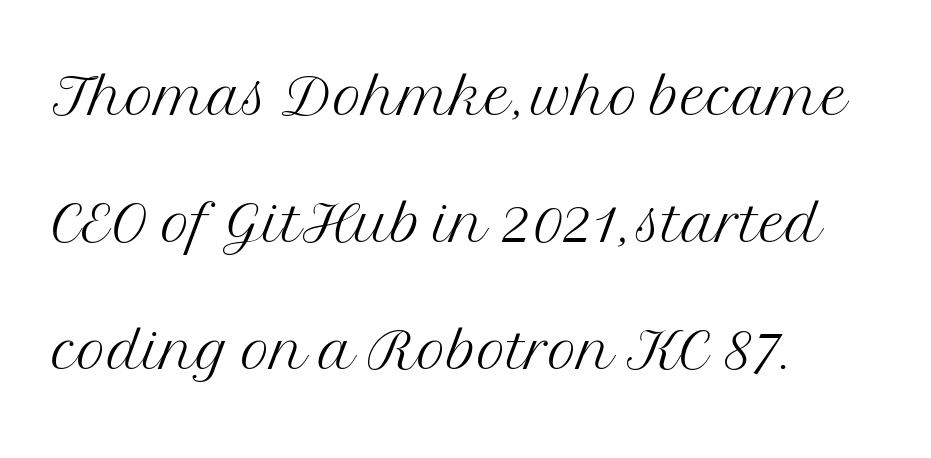
Q: Is the text bold? A: No.
Q: Is the text italic (slanted)? A: Yes.
Q: Is the typeface a serif or a sans-serif typeface? A: Serif.
Q: Is the text underlined? A: No.
Q: How is the paragraph aligned? A: Left-aligned.
Q: Is the spacing between letters normal or unusually wide? A: Normal.
Q: Is the spacing between lines tight, normal or loose? A: Normal.
Q: Width (condensed, normal, or wide)? A: Normal.
Q: Stroke contrast? A: Medium.
Q: x-height? A: Medium.
Q: Monospaced? A: No.
